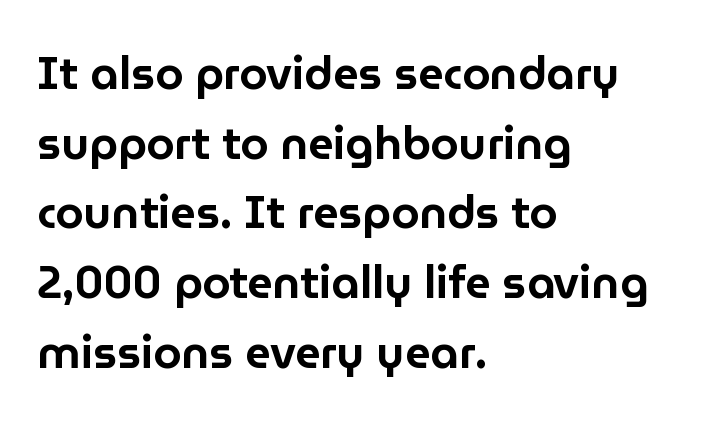
Q: Is the text italic (slanted)? A: No, it is upright.
Q: Is the typeface a serif or a sans-serif typeface? A: Sans-serif.
Q: Is the text underlined? A: No.
Q: How is the paragraph aligned? A: Left-aligned.
Q: Is the spacing between letters normal or unusually wide? A: Normal.
Q: Is the spacing between lines tight, normal or loose? A: Normal.
Q: Width (condensed, normal, or wide)? A: Normal.
Q: Stroke contrast? A: Low.
Q: x-height? A: Medium.
Q: Monospaced? A: No.
